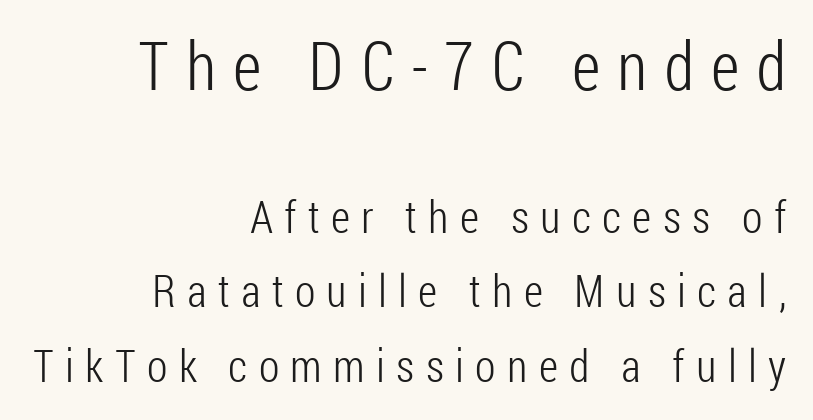
On a weight scale, this lands at 450 or below. This rendering uses right alignment, leaving the left contour irregular. Nope, no serifs anywhere on these letters. Think of a printed novel: that variable character pitch is what you see here. Students, note that the glyphs here are deliberately spaced far apart.
